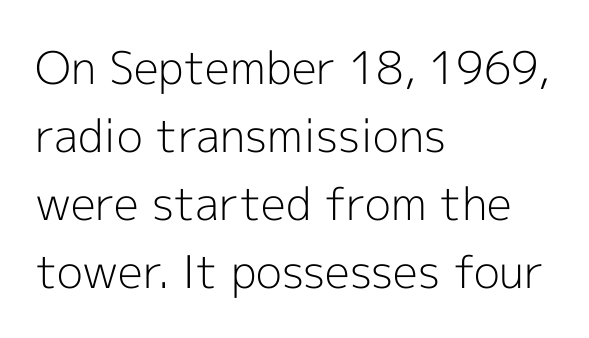
Q: Is the text bold? A: No.
Q: Is the text italic (slanted)? A: No, it is upright.
Q: Is the typeface a serif or a sans-serif typeface? A: Sans-serif.
Q: Is the text underlined? A: No.
Q: How is the paragraph aligned? A: Left-aligned.
Q: Is the spacing between letters normal or unusually wide? A: Normal.
Q: Is the spacing between lines tight, normal or loose? A: Normal.
Q: Width (condensed, normal, or wide)? A: Normal.
Q: x-height? A: Medium.
Q: Monospaced? A: No.
